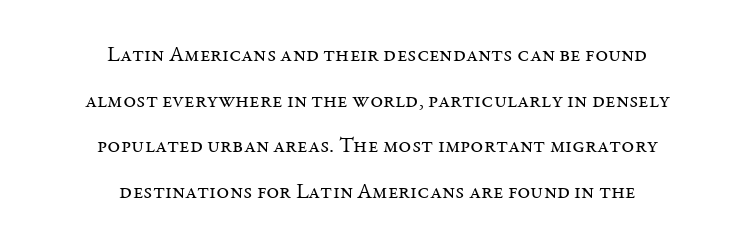
Check the space under the baseline: it is left empty. A centered setting, common on invitations and titles, is used for this passage. Compared with a typical body face, this is equally light or lighter still. Nothing unusual about the tracking: characters are spaced as the font intends. The passage shown stacks its lines with a broad gap.
